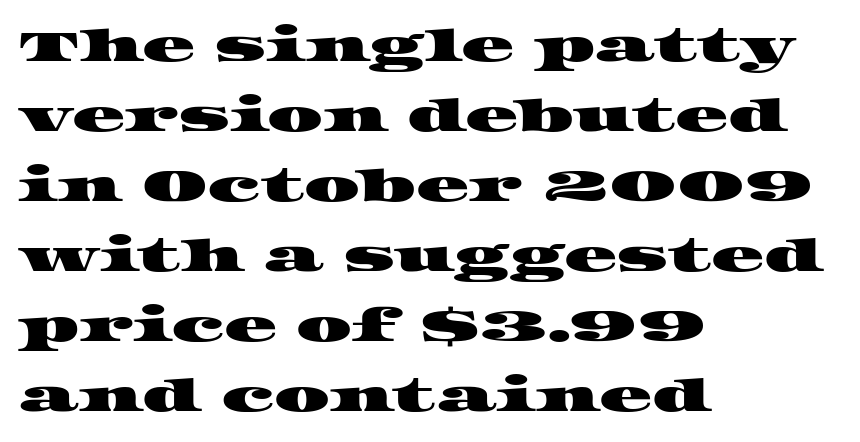
{"serif": "yes", "width": "wide", "stroke_contrast": "high", "x_height": "large", "monospaced": "no", "underline": "no", "align": "left", "line_spacing": "normal", "line_spacing_ratio": 1.59, "letter_spacing": "normal", "letter_spacing_em": 0.0, "glyph_px": 44}
